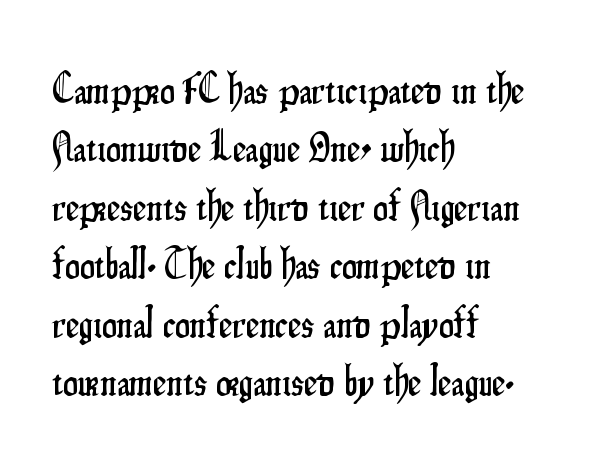
Descenders are the only things crossing below the line. Evenly set lines give the paragraph a standard silhouette. The passage is arranged the way most books set body copy — flush left. Does extra space separate the letters? No, they use regular spacing. This sample uses a sans-serif face.
